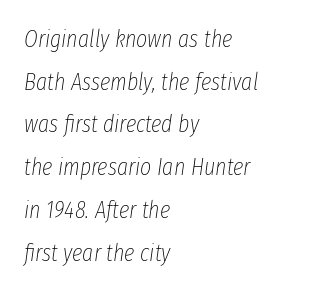
Q: Is the text bold? A: No.
Q: Is the text italic (slanted)? A: Yes, it leans right by about 8 degrees.
Q: Is the text underlined? A: No.
Q: How is the paragraph aligned? A: Left-aligned.
Q: Is the spacing between letters normal or unusually wide? A: Normal.
